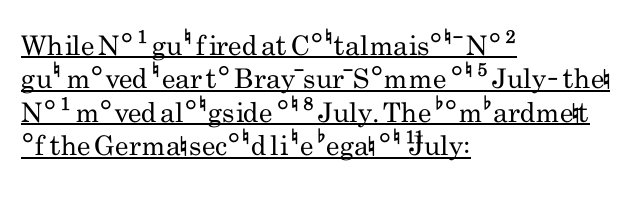
The image shows 27 px text type, upright; set left-aligned, line spacing 1.24x, normal letter spacing, underlined.
